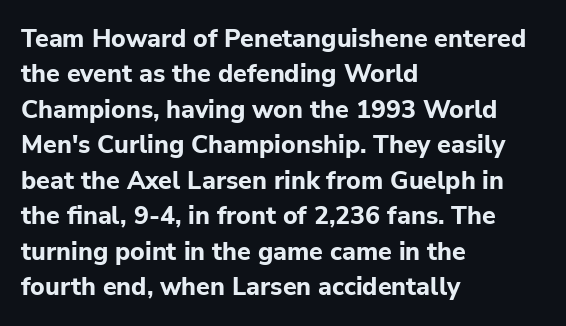
The image shows 25 px bold type, upright; set left-aligned, normal line spacing (1.42x), normal letter spacing, not underlined.
